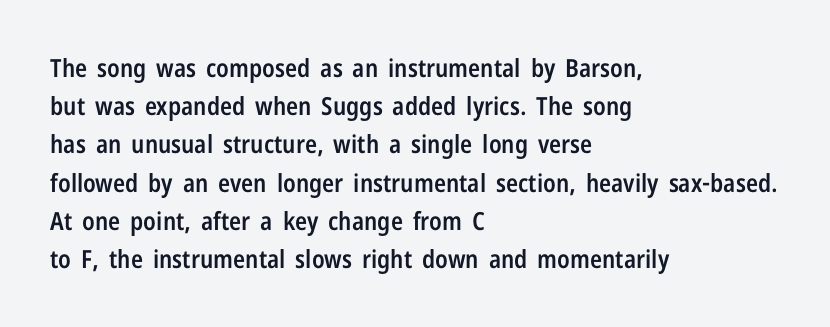
How heavy is the stroke? Medium-heavy — a semibold, shy of bold. Summary of vertical rhythm: regular, with standard interline spacing. Underline: absent. Inter-character spacing is left at the font's built-in metrics. A student would call this left alignment; a typographer would say flush left, rag right. Italic? Not at all — the glyphs are vertical.
